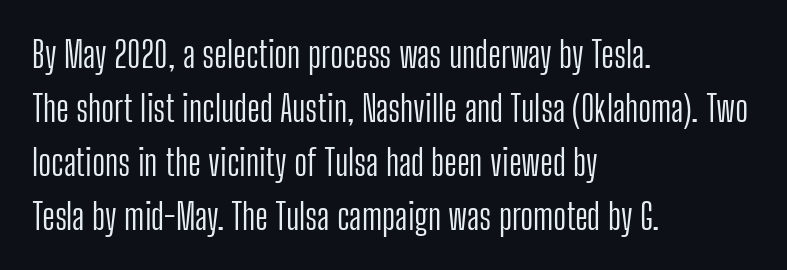
{"serif": "no", "italic": "no", "bold": "no", "weight": "light", "width": "condensed", "stroke_contrast": "low", "x_height": "medium", "monospaced": "no", "underline": "no", "align": "left", "line_spacing": "normal", "line_spacing_ratio": 1.5, "letter_spacing": "normal", "letter_spacing_em": 0.0, "glyph_px": 36}
